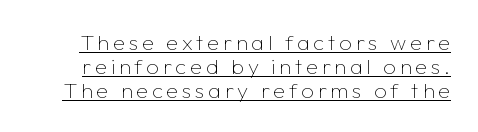
The image shows 22 px text type, upright; set tight line spacing (1.09x), underlined.
